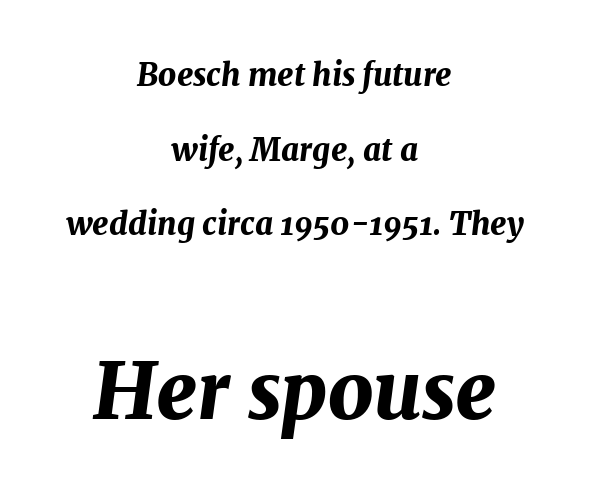
{"italic": "yes", "lean": "right", "slant_degrees": 7, "bold": "yes", "weight": "bold", "width": "normal", "stroke_contrast": "medium", "x_height": "medium", "monospaced": "no", "underline": "no", "align": "center", "line_spacing": "loose", "line_spacing_ratio": 2.41, "letter_spacing": "normal", "letter_spacing_em": 0.0, "larger_block": "second", "size_ratio": 2.52, "glyph_px": 78}
